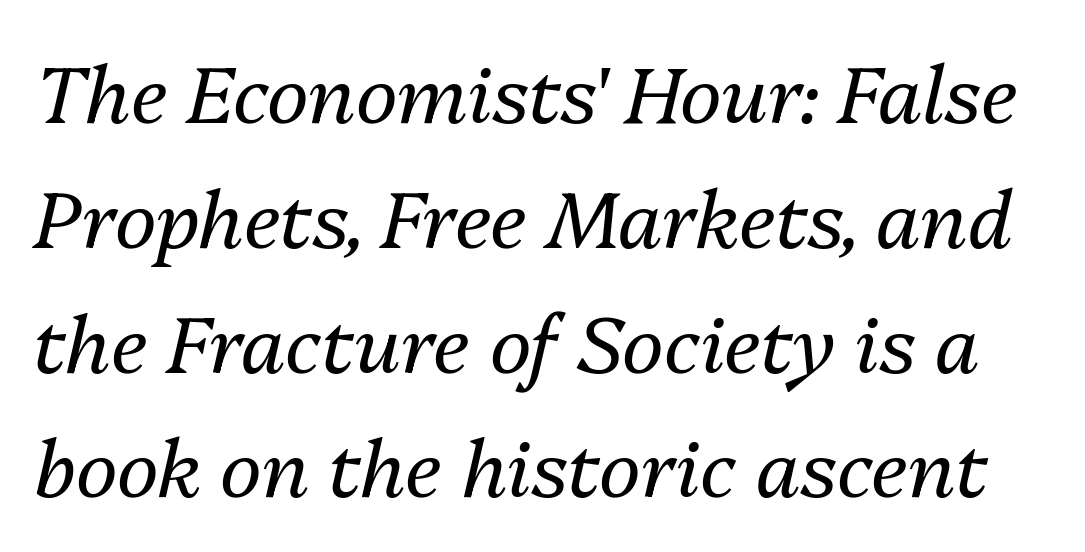
The weight tops out at a normal text grade. Short note: letters normally spaced. In terms of leading, this rendering sits right in the middle. Lines of text with bare space underneath. Tall strokes in this sample are angled rather than plumb. Looks like regular typesetting: each glyph gets only the width it needs.
